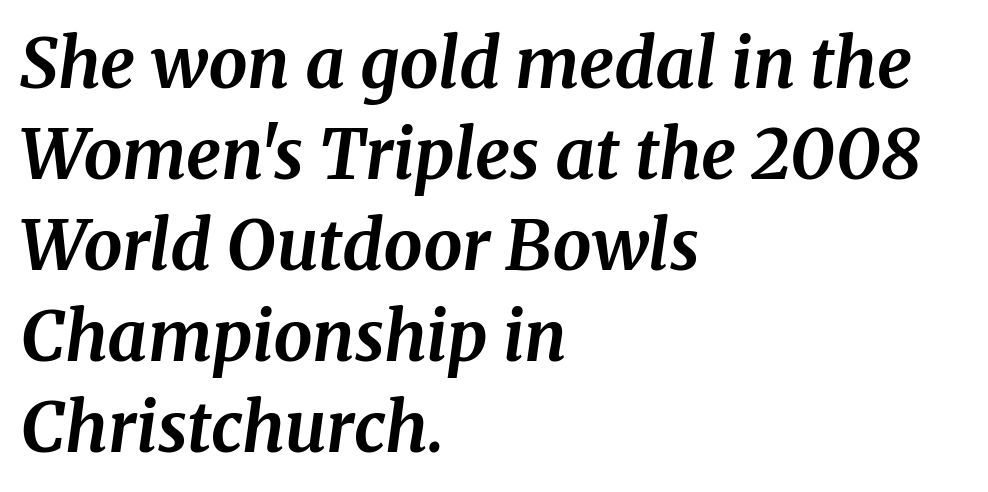
The text carries the slant typical of an italic or oblique font. Is this a sans? No — the strokes have serifs. Is this a fixed-width face? No — the glyphs have proportional, varying widths. Leftover space on each line is placed entirely after the last word. The space directly below the letters is spotless.
